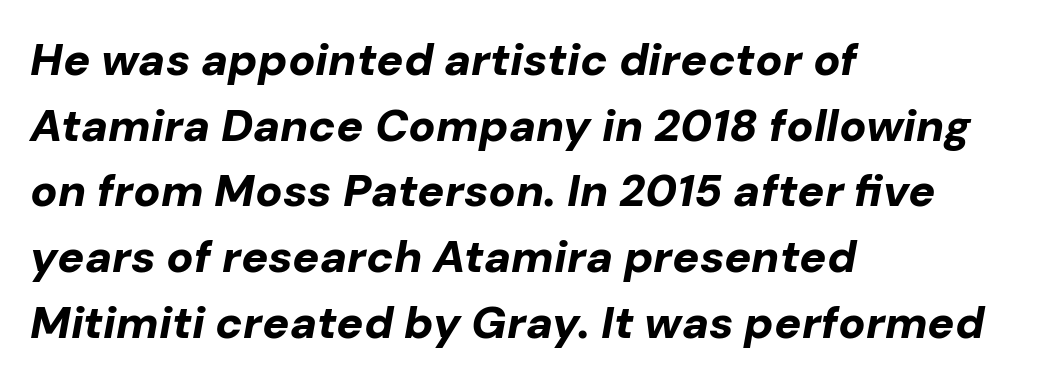
{"italic": "yes", "lean": "right", "slant_degrees": 10, "bold": "yes", "weight": "bold", "width": "normal", "stroke_contrast": "low", "x_height": "medium", "monospaced": "no", "underline": "no", "align": "left", "line_spacing": "normal", "line_spacing_ratio": 1.46, "letter_spacing": "normal", "letter_spacing_em": 0.0, "glyph_px": 45}
